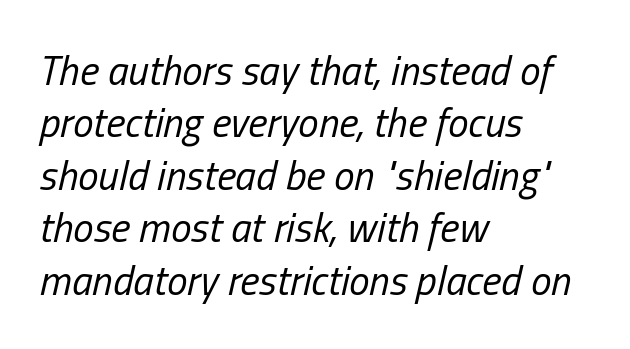
{"italic": "yes", "lean": "right", "slant_degrees": 13, "bold": "no", "weight": "regular", "width": "condensed", "stroke_contrast": "low", "x_height": "medium", "monospaced": "no", "underline": "no", "align": "left", "line_spacing": "normal", "line_spacing_ratio": 1.28, "letter_spacing": "normal", "letter_spacing_em": 0.0, "glyph_px": 41}
